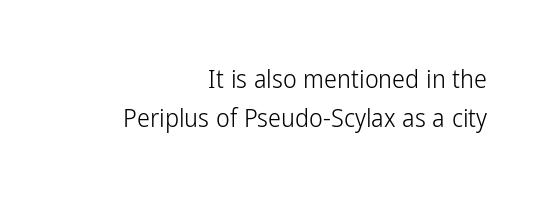
Q: Is the text bold? A: No.
Q: Is the text italic (slanted)? A: No, it is upright.
Q: Is the text underlined? A: No.
Q: How is the paragraph aligned? A: Right-aligned.
Q: Is the spacing between letters normal or unusually wide? A: Normal.
Q: Is the spacing between lines tight, normal or loose? A: Normal.
